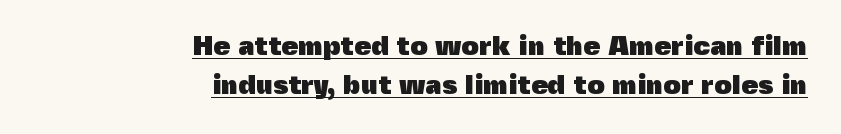
{"italic": "no", "bold": "yes", "underline": "yes", "align": "right", "line_spacing": "normal", "line_spacing_ratio": 1.43, "letter_spacing": "normal", "letter_spacing_em": 0.0, "glyph_px": 27}
